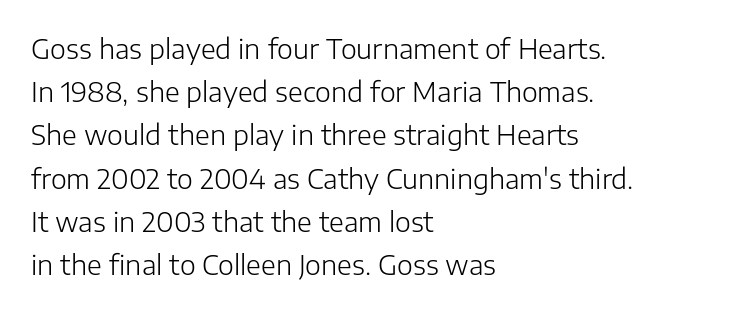
{"italic": "no", "bold": "no", "underline": "no", "align": "left", "line_spacing": "normal", "line_spacing_ratio": 1.6, "letter_spacing": "normal", "letter_spacing_em": 0.0, "glyph_px": 27}
